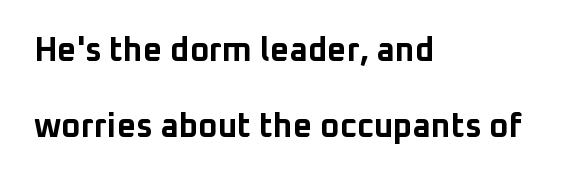
Q: Is the text bold? A: Yes.
Q: Is the text italic (slanted)? A: No, it is upright.
Q: Is the typeface a serif or a sans-serif typeface? A: Sans-serif.
Q: Is the text underlined? A: No.
Q: How is the paragraph aligned? A: Left-aligned.
Q: Is the spacing between letters normal or unusually wide? A: Normal.
Q: Is the spacing between lines tight, normal or loose? A: Loose.
Q: Width (condensed, normal, or wide)? A: Normal.
Q: Stroke contrast? A: Low.
Q: x-height? A: Medium.
Q: Monospaced? A: No.
